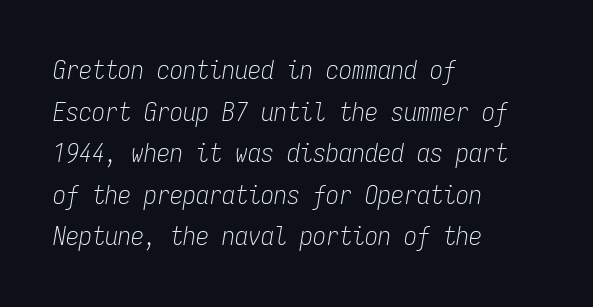
Slant detected: the letters are inclined. The designer left line spacing at the default. Default kerning and tracking; the words read as compact shapes. The setting favours the left margin, as ordinary paragraphs usually do.
